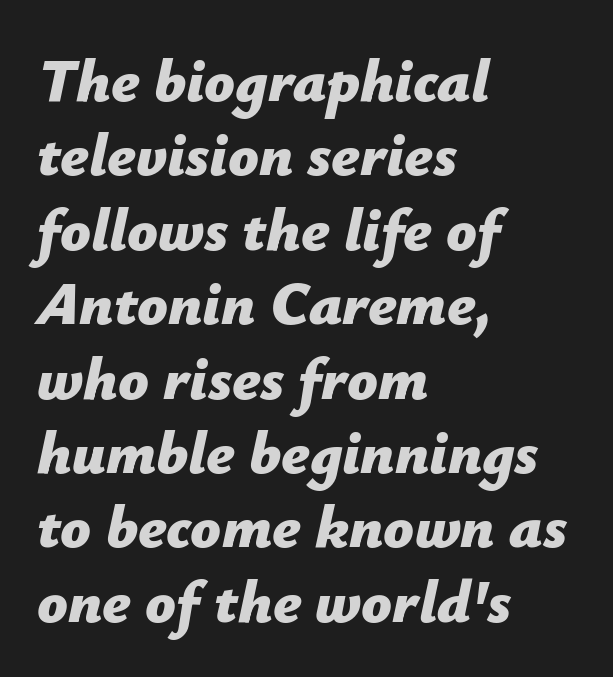
Q: Is the text bold? A: Yes.
Q: Is the text italic (slanted)? A: Yes, it leans right by about 12 degrees.
Q: Is the text underlined? A: No.
Q: How is the paragraph aligned? A: Left-aligned.
Q: Is the spacing between letters normal or unusually wide? A: Normal.
Q: Width (condensed, normal, or wide)? A: Normal.
Q: Stroke contrast? A: Low.
Q: x-height? A: Medium.
Q: Monospaced? A: No.
